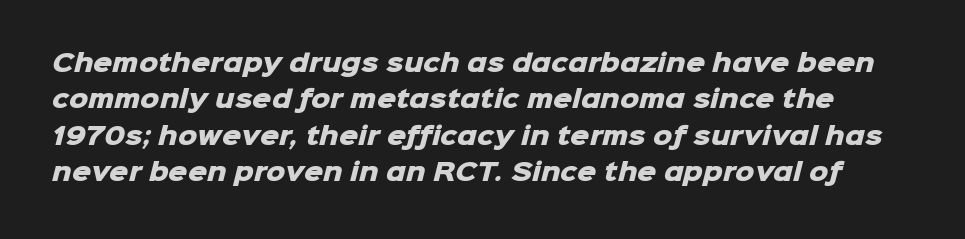
Q: Is the text bold? A: Yes.
Q: Is the text underlined? A: No.
Q: Is the spacing between letters normal or unusually wide? A: Normal.
Q: Is the spacing between lines tight, normal or loose? A: Normal.
